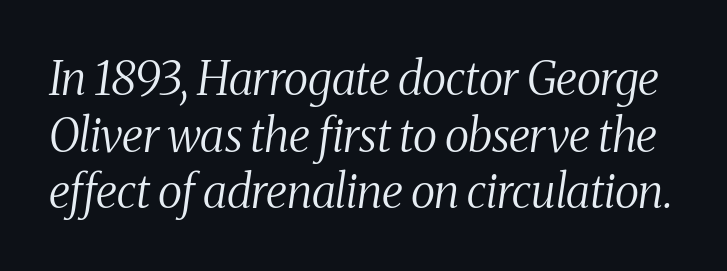
Q: Is the text bold? A: No.
Q: Is the text italic (slanted)? A: Yes, it leans right by about 8 degrees.
Q: Is the typeface a serif or a sans-serif typeface? A: Serif.
Q: Is the text underlined? A: No.
Q: Is the spacing between letters normal or unusually wide? A: Normal.
Q: Width (condensed, normal, or wide)? A: Condensed.
Q: Stroke contrast? A: Medium.
Q: x-height? A: Medium.
Q: Monospaced? A: No.
